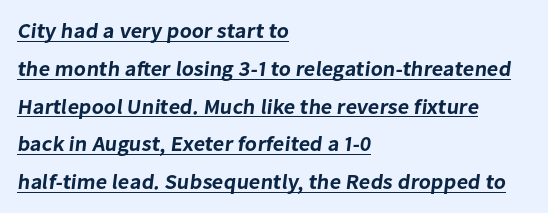
The image shows 21 px text type; set left-aligned, line spacing 1.8x, normal letter spacing, underlined.
